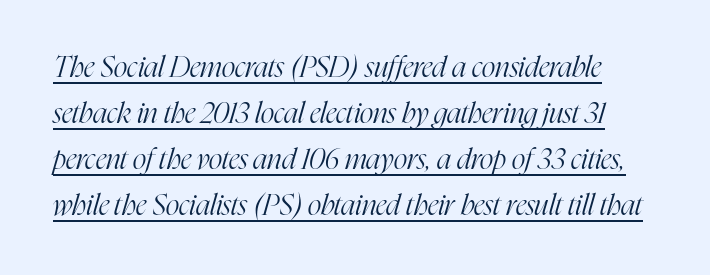
The image shows 29 px light, condensed serif type, italic (leaning right); set normal line spacing (1.59x), normal letter spacing, underlined; high stroke contrast and a medium x-height.
